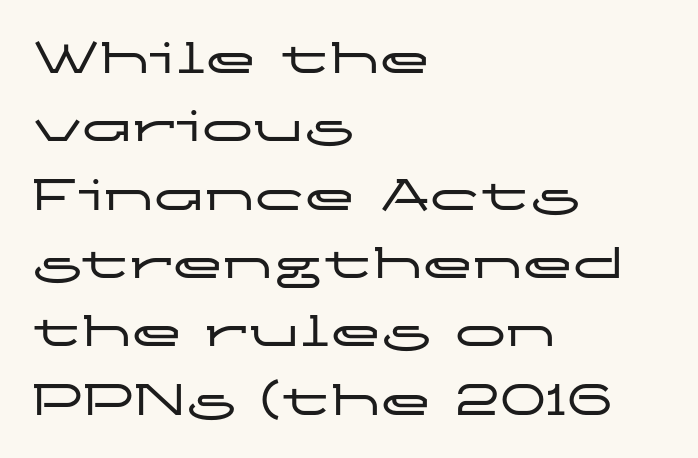
{"serif": "no", "italic": "no", "width": "wide", "stroke_contrast": "low", "x_height": "medium", "monospaced": "no", "underline": "no", "align": "left", "line_spacing": "normal", "line_spacing_ratio": 1.34, "letter_spacing": "normal", "letter_spacing_em": 0.0, "glyph_px": 51}
